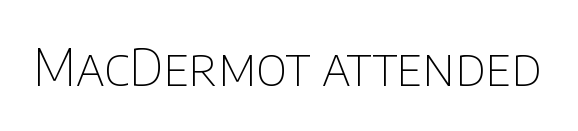
The line texture is even and compact thanks to regular tracking. Varying glyph widths throughout — classic text-font behaviour. Bold? No — there's no thickening of the strokes. If you drew a line through each stem, it would be perfectly vertical. Just letters on the line, the space beneath them empty. The rendering shows plain stroke endings on the letterforms — a sans-serif design.
